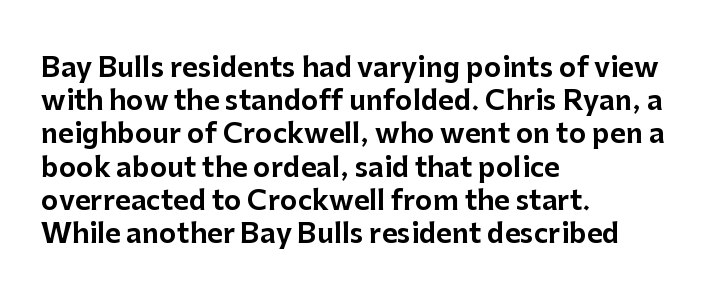
{"italic": "no", "underline": "no", "align": "left", "line_spacing_ratio": 1.23, "letter_spacing": "normal", "letter_spacing_em": 0.0, "glyph_px": 27}
